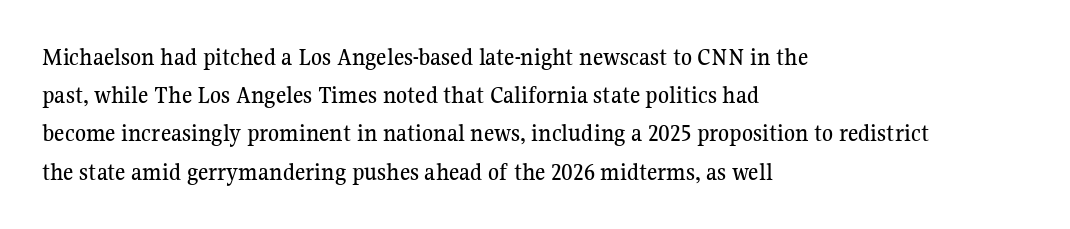
The image shows 25 px text type, upright; set left-aligned, normal line spacing (1.53x), normal letter spacing, not underlined.
